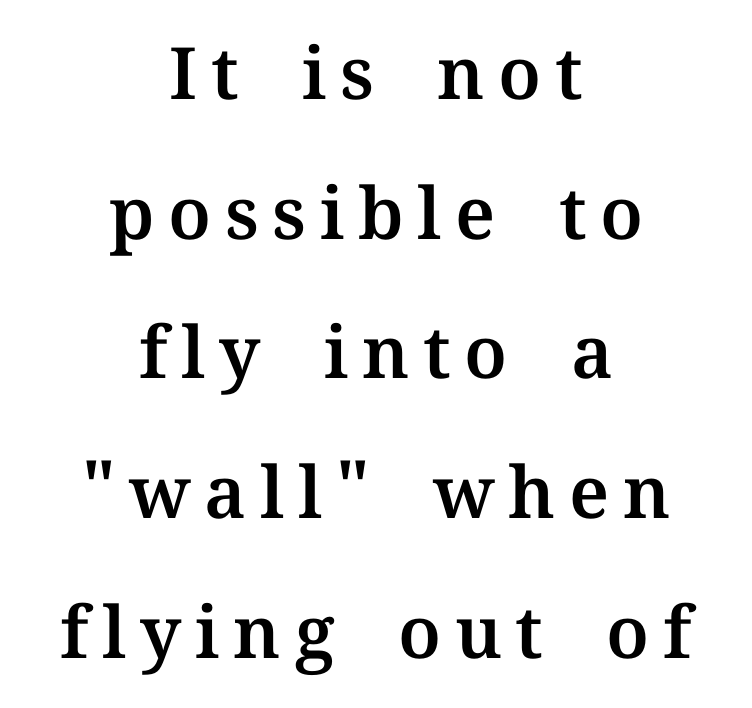
The image shows 72 px serif type, upright; set centered, loose line spacing (1.94x), not underlined; medium stroke contrast and a medium x-height.
